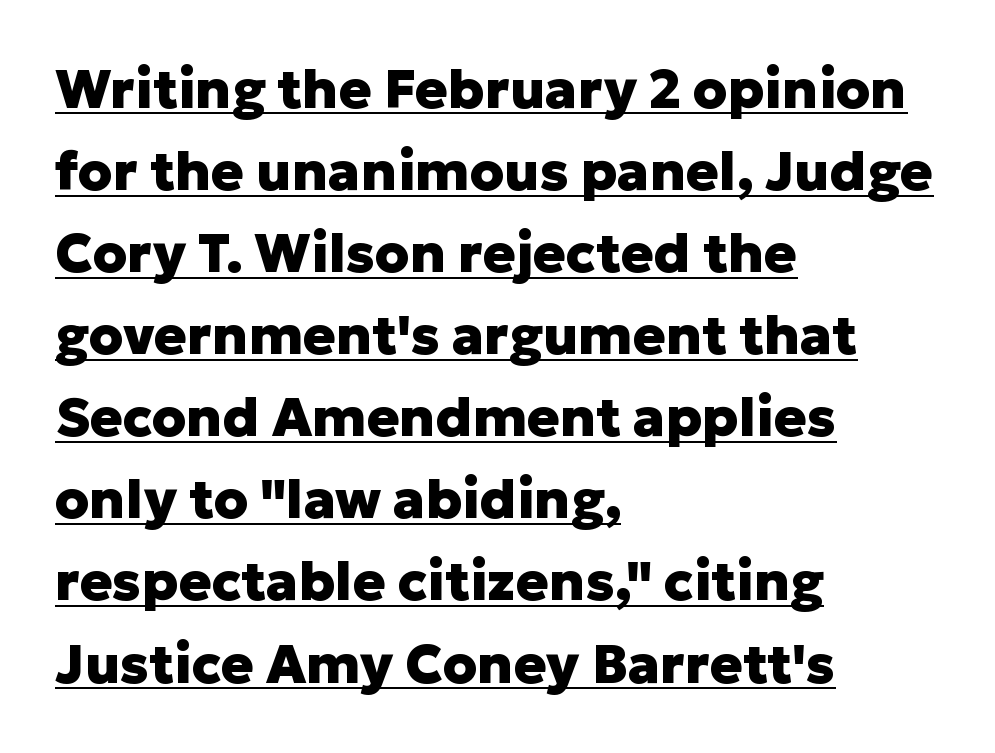
{"serif": "no", "italic": "no", "bold": "yes", "weight": "heavy", "width": "normal", "stroke_contrast": "low", "x_height": "medium", "monospaced": "no", "underline": "yes", "align": "left", "line_spacing": "normal", "line_spacing_ratio": 1.52, "letter_spacing": "normal", "letter_spacing_em": 0.0, "glyph_px": 54}
